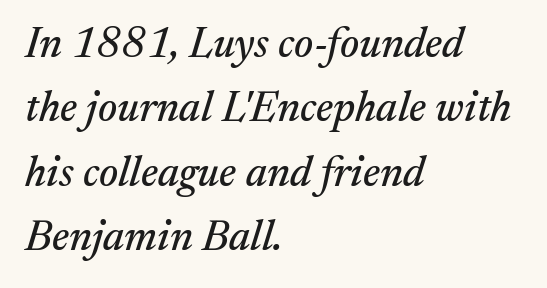
Q: Is the text italic (slanted)? A: Yes, it leans right by about 17 degrees.
Q: Is the typeface a serif or a sans-serif typeface? A: Serif.
Q: Is the text underlined? A: No.
Q: How is the paragraph aligned? A: Left-aligned.
Q: Is the spacing between letters normal or unusually wide? A: Normal.
Q: Is the spacing between lines tight, normal or loose? A: Normal.
Q: Width (condensed, normal, or wide)? A: Normal.
Q: Stroke contrast? A: Medium.
Q: x-height? A: Medium.
Q: Monospaced? A: No.
